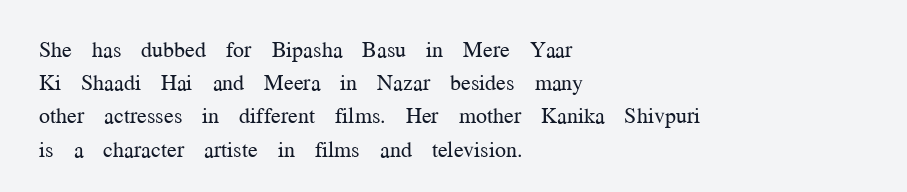
{"italic": "no", "bold": "no", "underline": "no", "align": "left", "line_spacing": "normal", "line_spacing_ratio": 1.51, "letter_spacing": "normal", "letter_spacing_em": 0.0, "glyph_px": 22}
